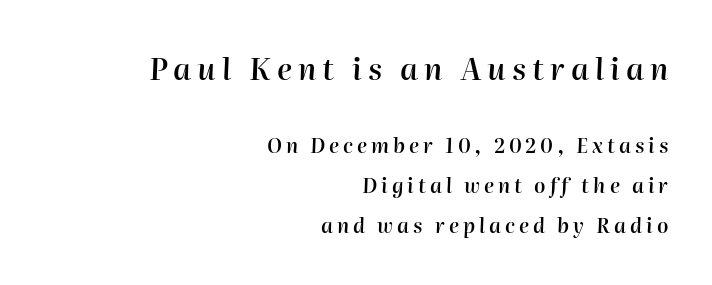
Q: Is the text bold? A: Semi-bold.
Q: Is the text italic (slanted)? A: Yes, it leans right by about 2 degrees.
Q: Is the text underlined? A: No.
Q: How is the paragraph aligned? A: Right-aligned.
Q: Is the spacing between letters normal or unusually wide? A: Unusually wide.
Q: Is the spacing between lines tight, normal or loose? A: Loose.
Q: Which block of text is set in a larger size, the first (top) or the second (bottom)? A: The first (top) one.
Q: Width (condensed, normal, or wide)? A: Normal.
Q: Stroke contrast? A: High.
Q: x-height? A: Medium.
Q: Monospaced? A: No.
